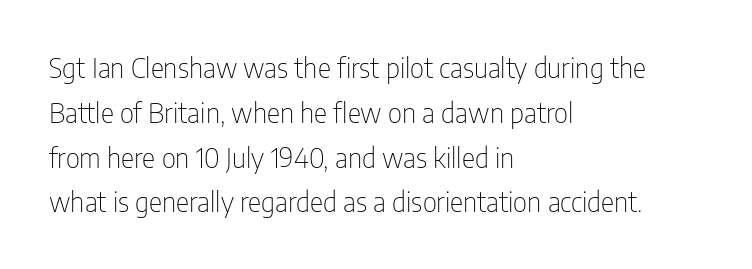
{"serif": "no", "italic": "no", "bold": "no", "weight": "thin", "width": "condensed", "stroke_contrast": "low", "x_height": "medium", "monospaced": "no", "underline": "no", "align": "left", "line_spacing": "normal", "line_spacing_ratio": 1.6, "letter_spacing": "normal", "letter_spacing_em": 0.0, "glyph_px": 28}
